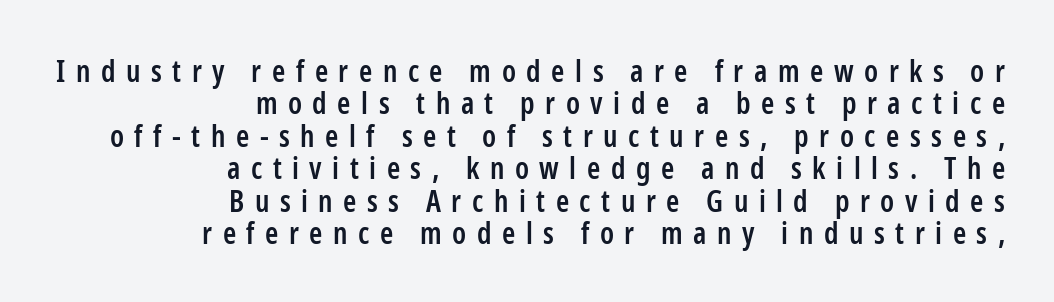
Q: Is the text bold? A: Semi-bold.
Q: Is the text italic (slanted)? A: No, it is upright.
Q: Is the typeface a serif or a sans-serif typeface? A: Sans-serif.
Q: Is the text underlined? A: No.
Q: How is the paragraph aligned? A: Right-aligned.
Q: Is the spacing between letters normal or unusually wide? A: Unusually wide.
Q: Is the spacing between lines tight, normal or loose? A: Tight.
Q: Width (condensed, normal, or wide)? A: Condensed.
Q: Stroke contrast? A: Low.
Q: x-height? A: Medium.
Q: Monospaced? A: No.
